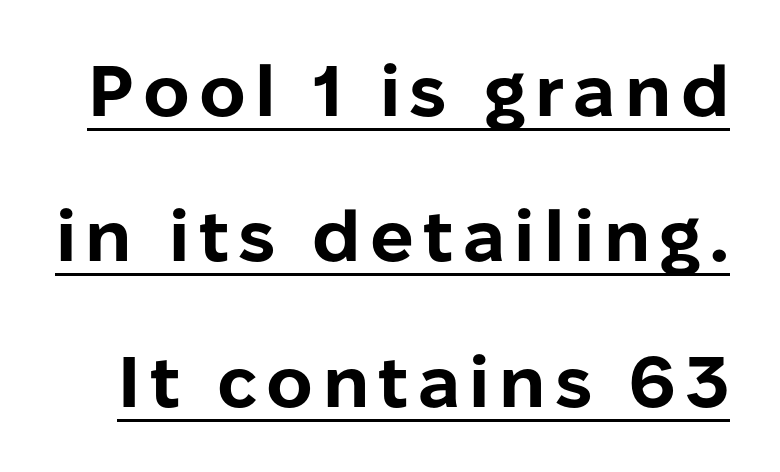
{"serif": "no", "italic": "no", "bold": "yes", "weight": "bold", "width": "normal", "stroke_contrast": "low", "x_height": "medium", "monospaced": "no", "underline": "yes", "line_spacing": "loose", "line_spacing_ratio": 2.02, "glyph_px": 72}
